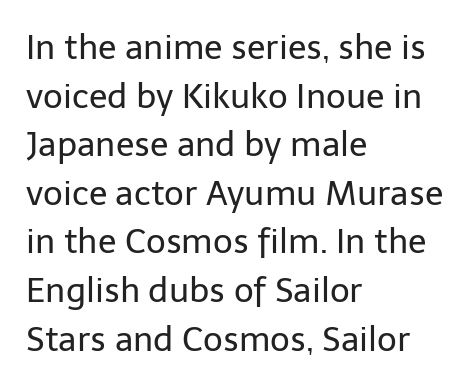
Stem width sits at or under what a default text font uses. The passage shown is not underscored anywhere. This sample has the flowing, uneven cadence of proportional lettering. The passage shown is typeset with a sans-serif family. Reading down the column, the eye jumps a familiar distance to each next line.
